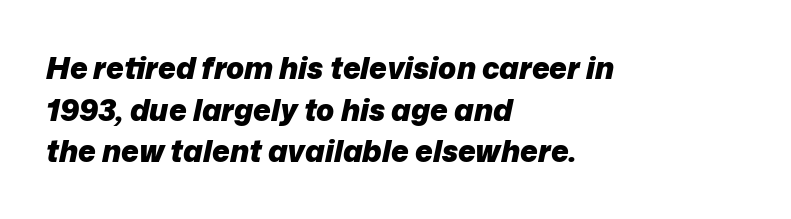
Q: Is the text bold? A: Yes.
Q: Is the text italic (slanted)? A: Yes, it leans right by about 12 degrees.
Q: Is the text underlined? A: No.
Q: How is the paragraph aligned? A: Left-aligned.
Q: Is the spacing between letters normal or unusually wide? A: Normal.
Q: Is the spacing between lines tight, normal or loose? A: Normal.
Q: Width (condensed, normal, or wide)? A: Normal.
Q: Stroke contrast? A: Low.
Q: x-height? A: Medium.
Q: Monospaced? A: No.
